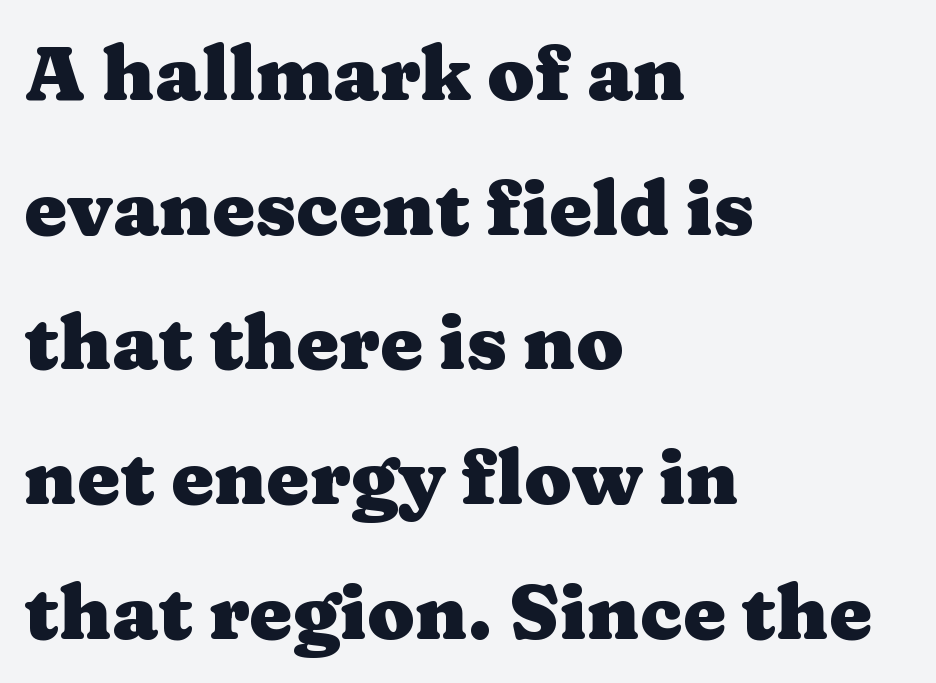
The image shows 77 px heavy, wide serif type, upright; set left-aligned, line spacing 1.75x, normal letter spacing, not underlined; medium stroke contrast and a medium x-height.
